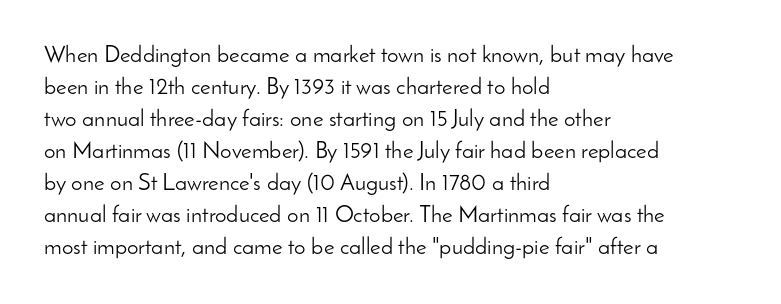
Caption: standard tracking, unaltered. Does the leading feel generous? No, just average. The lines are quadded left. Check the space under the baseline: it is left empty.
